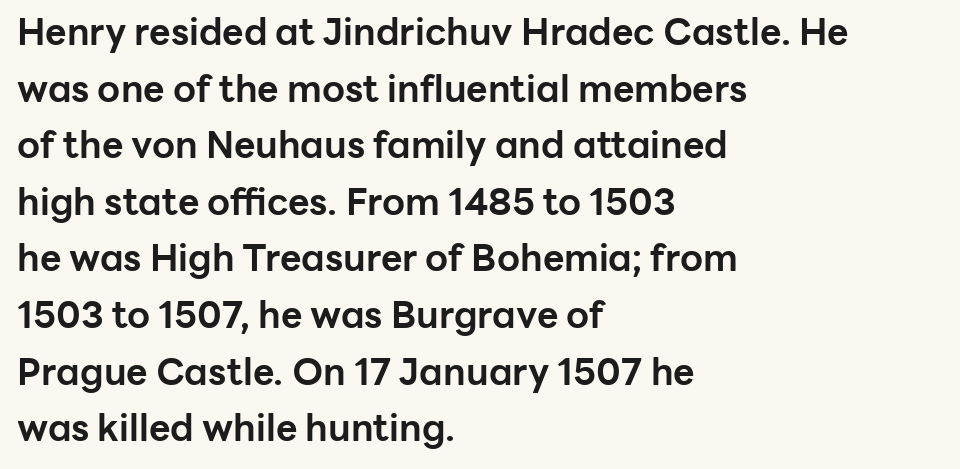
Bold? Absolutely — the strokes are thick and heavy. The paragraph shown leans on its left margin. In terms of letterform style, serifs are entirely absent. The specimen reads as upright at a glance.
